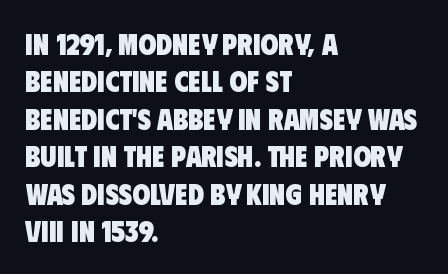
The image shows 29 px heavy, condensed sans-serif type; set left-aligned, normal line spacing (1.29x), normal letter spacing, not underlined; low stroke contrast and a large x-height.
